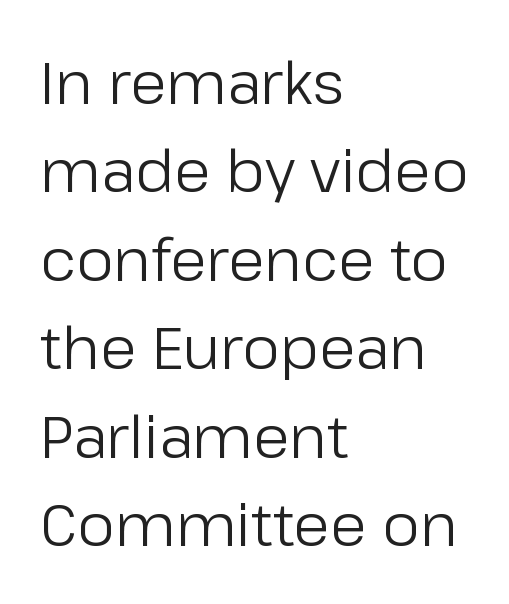
{"serif": "no", "italic": "no", "bold": "no", "weight": "regular", "width": "normal", "stroke_contrast": "low", "x_height": "medium", "monospaced": "no", "underline": "no", "align": "left", "line_spacing": "normal", "line_spacing_ratio": 1.5, "letter_spacing": "normal", "letter_spacing_em": 0.0, "glyph_px": 59}
